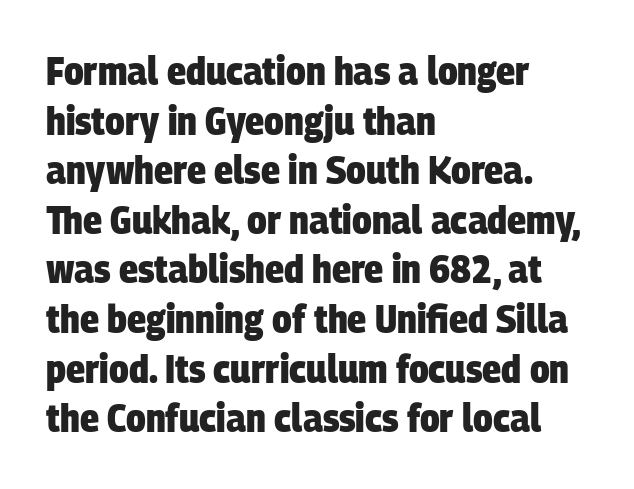
Letters rest on an invisible, unmarked baseline. I'd describe the lettering as bold — thick and assertive. Regarding serifs, this sample does without them. Spacing verdict: proportional, widths tailored to each character.
